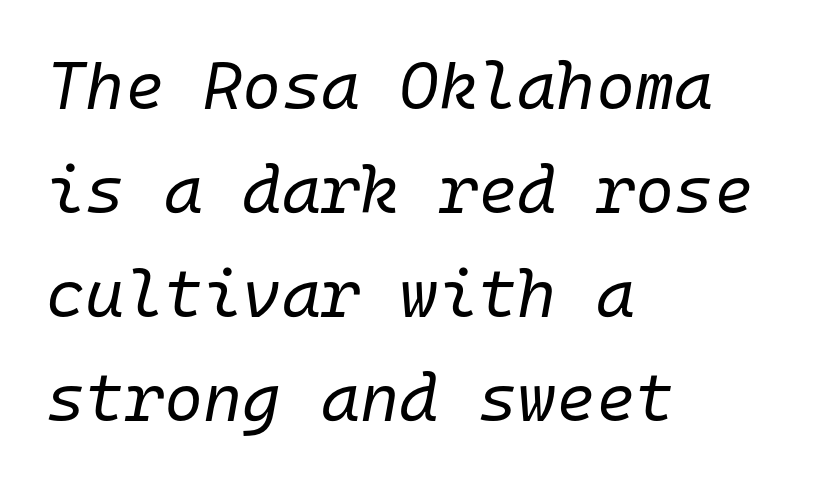
Think of a typewriter: that constant character pitch is what you see here. Any mark beneath the type? The region is blank. In terms of letterspacing, this is plain default setting. The space between consecutive lines is moderate. Weight: regular or lighter.
